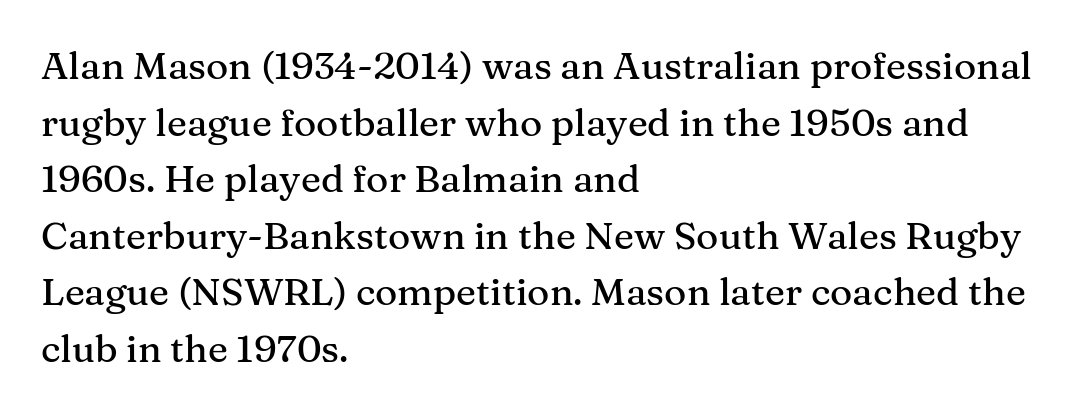
{"serif": "yes", "italic": "no", "width": "normal", "stroke_contrast": "medium", "x_height": "medium", "monospaced": "no", "underline": "no", "align": "left", "line_spacing": "normal", "line_spacing_ratio": 1.49, "letter_spacing": "normal", "letter_spacing_em": 0.0, "glyph_px": 38}
